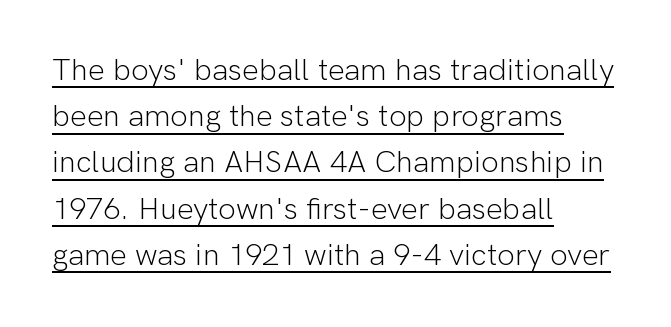
Q: Is the text bold? A: No.
Q: Is the text italic (slanted)? A: No, it is upright.
Q: Is the typeface a serif or a sans-serif typeface? A: Sans-serif.
Q: Is the text underlined? A: Yes.
Q: How is the paragraph aligned? A: Left-aligned.
Q: Is the spacing between letters normal or unusually wide? A: Normal.
Q: Is the spacing between lines tight, normal or loose? A: Normal.
Q: Width (condensed, normal, or wide)? A: Normal.
Q: Stroke contrast? A: Low.
Q: x-height? A: Medium.
Q: Monospaced? A: No.
